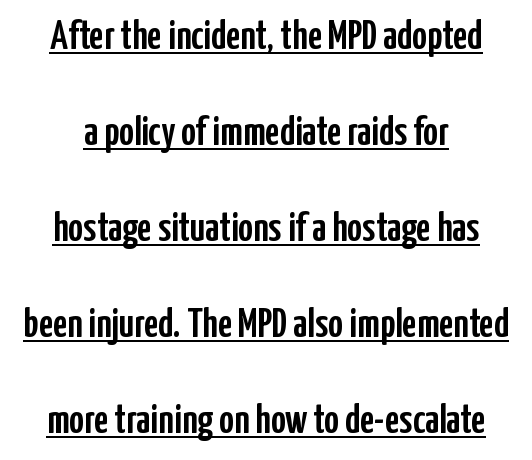
Q: Is the text italic (slanted)? A: No, it is upright.
Q: Is the typeface a serif or a sans-serif typeface? A: Sans-serif.
Q: Is the text underlined? A: Yes.
Q: Is the spacing between letters normal or unusually wide? A: Normal.
Q: Is the spacing between lines tight, normal or loose? A: Loose.
Q: Width (condensed, normal, or wide)? A: Condensed.
Q: Stroke contrast? A: Low.
Q: x-height? A: Medium.
Q: Monospaced? A: No.
